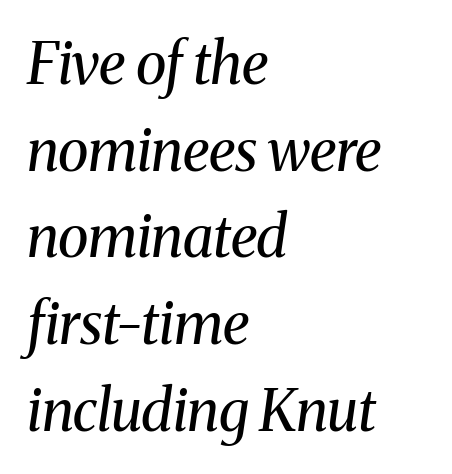
{"serif": "yes", "italic": "yes", "lean": "right", "slant_degrees": 8, "bold": "no", "weight": "regular", "width": "normal", "stroke_contrast": "medium", "x_height": "medium", "monospaced": "no", "underline": "no", "align": "left", "line_spacing": "normal", "line_spacing_ratio": 1.52, "letter_spacing": "normal", "letter_spacing_em": 0.0, "glyph_px": 57}
